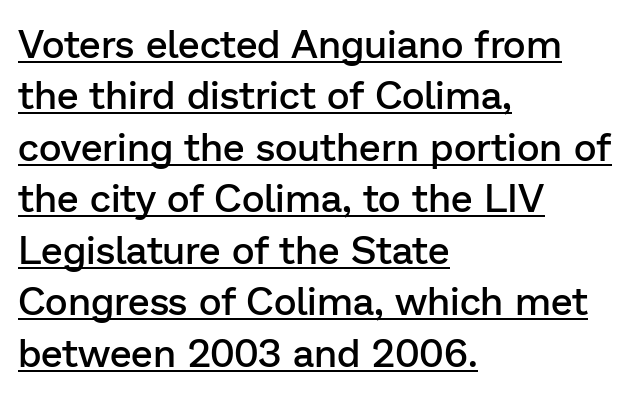
{"serif": "no", "italic": "no", "bold": "semi", "weight": "semibold", "width": "normal", "stroke_contrast": "low", "x_height": "medium", "monospaced": "no", "underline": "yes", "align": "left", "line_spacing": "normal", "line_spacing_ratio": 1.32, "letter_spacing": "normal", "letter_spacing_em": 0.0, "glyph_px": 39}
